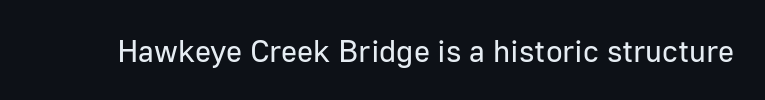
Q: Is the text bold? A: No.
Q: Is the text italic (slanted)? A: No, it is upright.
Q: Is the typeface a serif or a sans-serif typeface? A: Sans-serif.
Q: Is the text underlined? A: No.
Q: Is the spacing between letters normal or unusually wide? A: Normal.
Q: Width (condensed, normal, or wide)? A: Normal.
Q: Stroke contrast? A: Low.
Q: x-height? A: Medium.
Q: Monospaced? A: No.
